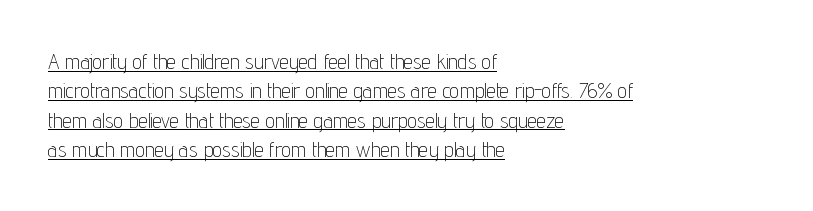
{"italic": "no", "bold": "no", "underline": "yes", "align": "left", "line_spacing": "normal", "line_spacing_ratio": 1.4, "letter_spacing": "normal", "letter_spacing_em": 0.0, "glyph_px": 21}
